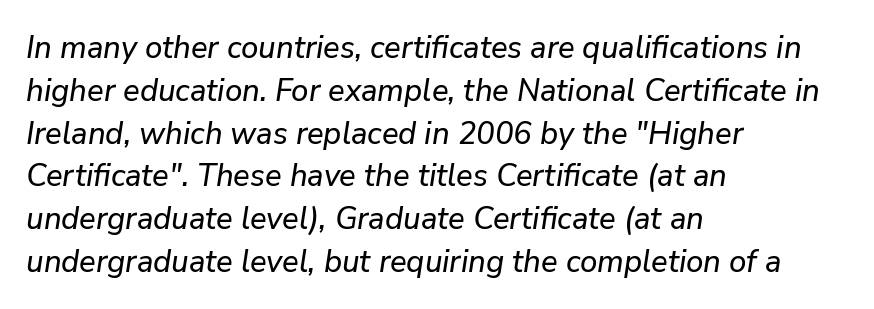
The image shows 31 px text type, italic (leaning right); set left-aligned, normal line spacing (1.38x), normal letter spacing, not underlined; low stroke contrast and a medium x-height.
